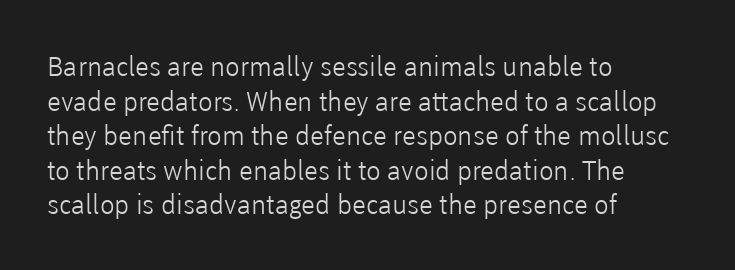
Q: Is the text bold? A: No.
Q: Is the text italic (slanted)? A: No, it is upright.
Q: Is the text underlined? A: No.
Q: How is the paragraph aligned? A: Left-aligned.
Q: Is the spacing between letters normal or unusually wide? A: Normal.
Q: Is the spacing between lines tight, normal or loose? A: Normal.
